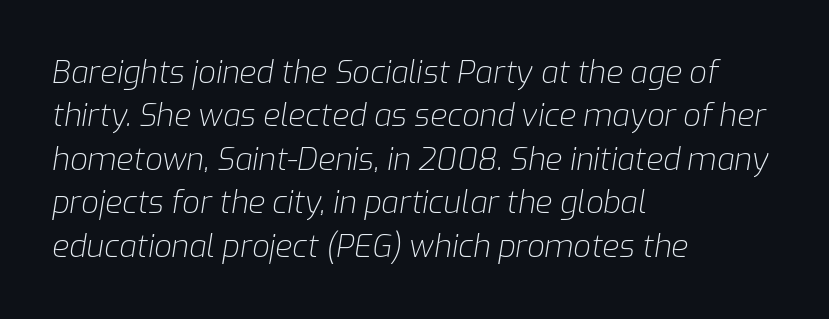
The image shows 31 px light type, italic (leaning right); set left-aligned, normal line spacing (1.4x), normal letter spacing, not underlined; low stroke contrast and a medium x-height.
